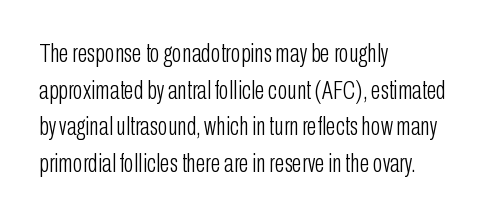
Q: Is the text bold? A: No.
Q: Is the text italic (slanted)? A: No, it is upright.
Q: Is the text underlined? A: No.
Q: How is the paragraph aligned? A: Left-aligned.
Q: Is the spacing between letters normal or unusually wide? A: Normal.
Q: Is the spacing between lines tight, normal or loose? A: Normal.
